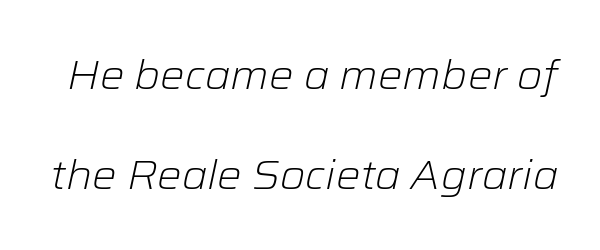
{"italic": "yes", "lean": "right", "slant_degrees": 12, "bold": "no", "weight": "light", "width": "normal", "stroke_contrast": "low", "x_height": "medium", "monospaced": "no", "underline": "no", "line_spacing": "loose", "line_spacing_ratio": 2.44, "letter_spacing": "normal", "letter_spacing_em": 0.0, "glyph_px": 41}
